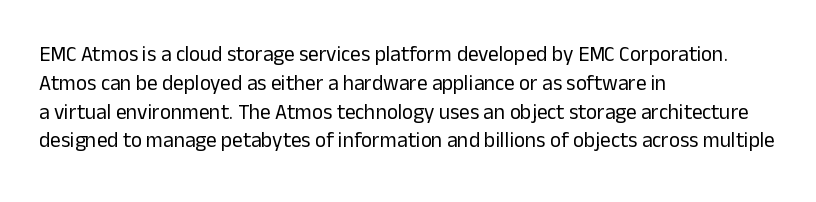
{"italic": "no", "bold": "no", "underline": "no", "align": "left", "line_spacing": "normal", "line_spacing_ratio": 1.37, "letter_spacing": "normal", "letter_spacing_em": 0.0, "glyph_px": 21}
